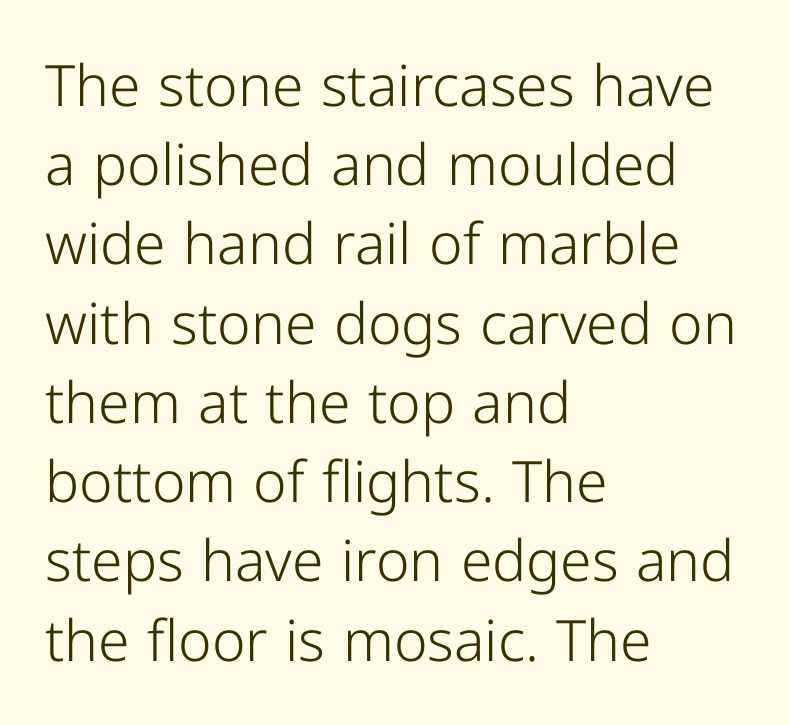
Upright lettering throughout. The setting favours the left margin, as ordinary paragraphs usually do. There is no visible air inserted between adjacent glyphs. Unlike a traditional serif, this face leaves its strokes unadorned. Character widths vary here, with narrow letters taking less room than wide ones. Check under the words: just untouched page.
